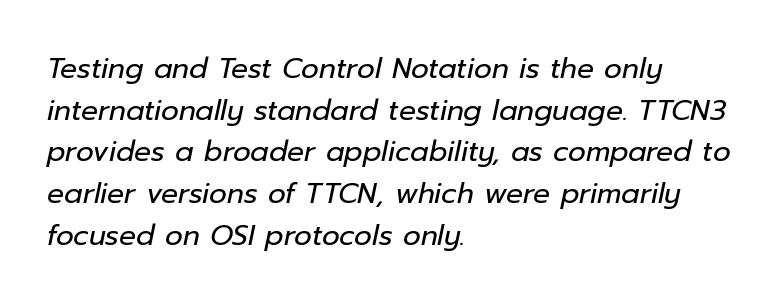
{"italic": "yes", "lean": "right", "slant_degrees": 12, "bold": "no", "weight": "regular", "width": "normal", "stroke_contrast": "low", "x_height": "medium", "monospaced": "no", "underline": "no", "align": "left", "line_spacing": "normal", "line_spacing_ratio": 1.49, "letter_spacing": "normal", "letter_spacing_em": 0.0, "glyph_px": 28}
